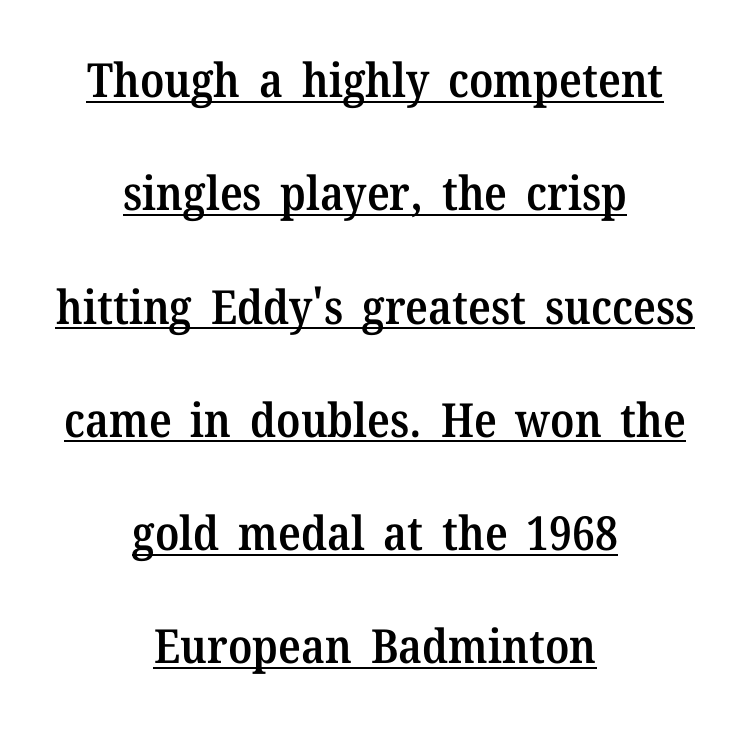
Q: Is the text bold? A: Semi-bold.
Q: Is the text italic (slanted)? A: No, it is upright.
Q: Is the typeface a serif or a sans-serif typeface? A: Serif.
Q: Is the text underlined? A: Yes.
Q: How is the paragraph aligned? A: Centered.
Q: Is the spacing between letters normal or unusually wide? A: Normal.
Q: Is the spacing between lines tight, normal or loose? A: Loose.
Q: Width (condensed, normal, or wide)? A: Normal.
Q: Stroke contrast? A: Medium.
Q: x-height? A: Medium.
Q: Monospaced? A: No.
